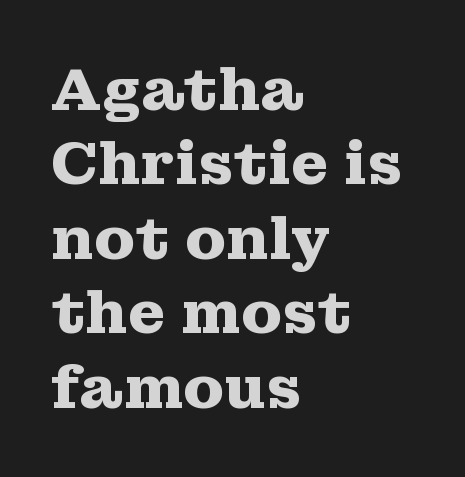
The image shows 60 px heavy, wide serif type, upright; set left-aligned, line spacing 1.24x, normal letter spacing, not underlined; medium stroke contrast and a medium x-height.
